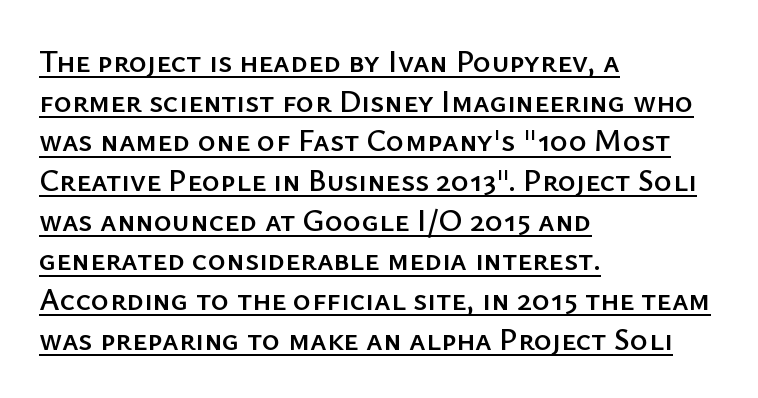
{"serif": "no", "italic": "no", "width": "normal", "stroke_contrast": "low", "x_height": "medium", "monospaced": "no", "underline": "yes", "align": "left", "line_spacing": "normal", "line_spacing_ratio": 1.28, "letter_spacing": "normal", "letter_spacing_em": 0.0, "glyph_px": 31}
